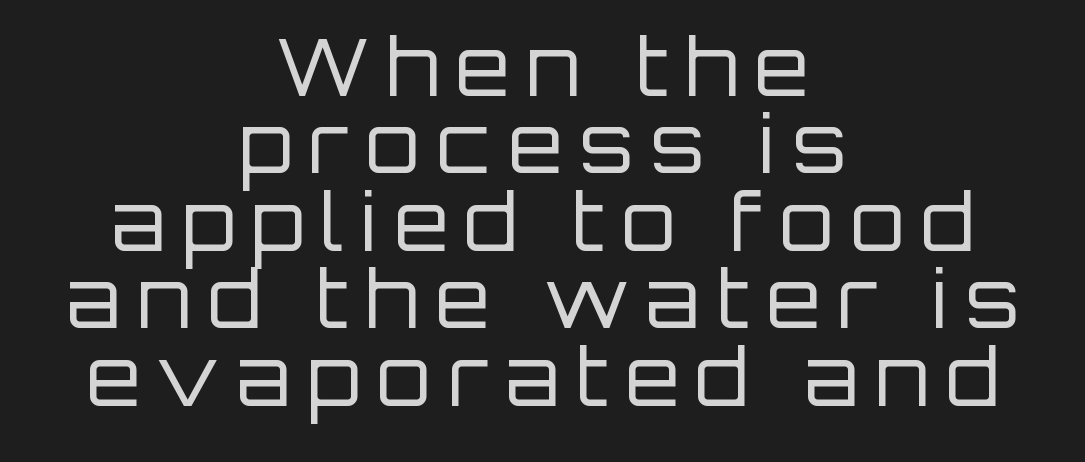
The letterforms stand isolated, each surrounded by extra space. What's the leading like? Squeezed, with rows nearly overlapping. These lines are rendered in a variable-pitch font. The typography opts for an upright posture over an oblique one. Are there feet on the stems? There aren't — it's a sans.
